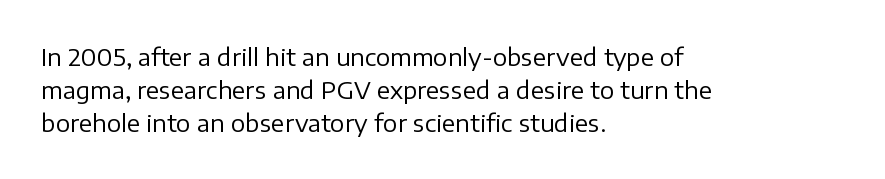
The image shows 24 px text type, upright; set left-aligned, normal line spacing (1.37x), normal letter spacing, not underlined.
